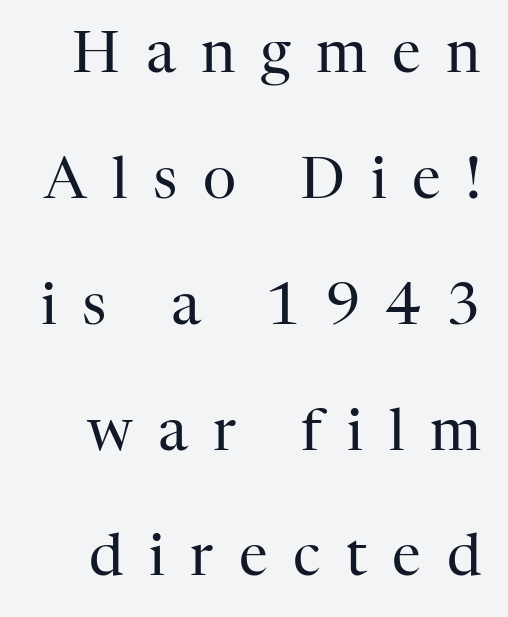
No italicization has been applied; the sample stays upright. A quiet, ordinary-to-light weight characterises the typeface. Vertically, the passage feels expansive, rows floating well apart. Serif or sans? Serif — the stroke terminals have little feet. Letters rest on an invisible, unmarked baseline.
